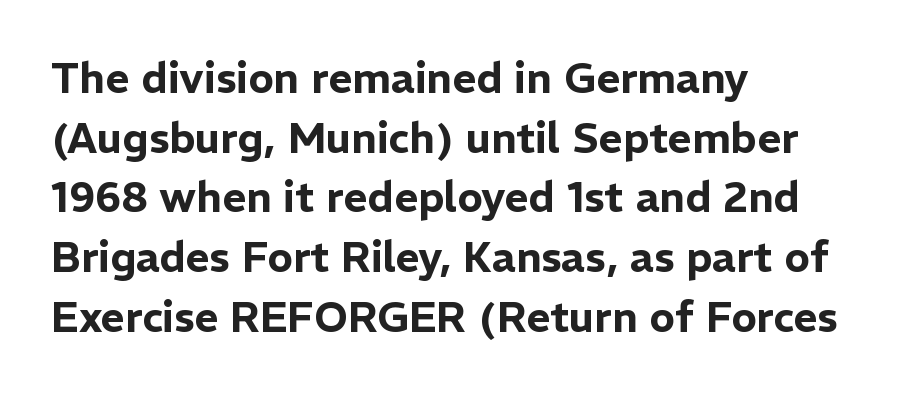
The image shows 42 px sans-serif type, upright; set left-aligned, normal line spacing (1.42x), normal letter spacing, not underlined; low stroke contrast and a medium x-height.
